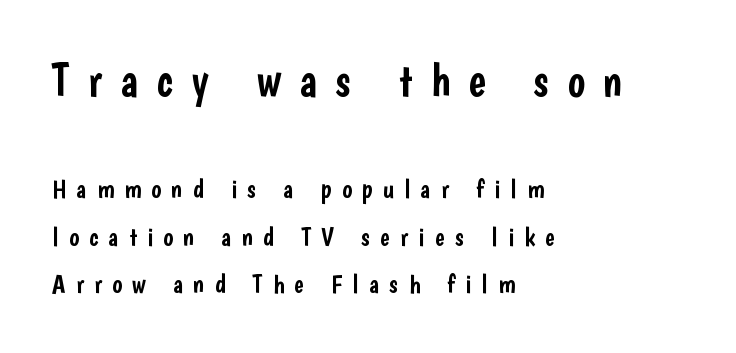
The image shows 46 px condensed sans-serif type, upright; set left-aligned, line spacing 1.83x, unusually wide letter spacing (+0.4 em), not underlined; the first (top) block is 1.77x larger; low stroke contrast and a medium x-height.
